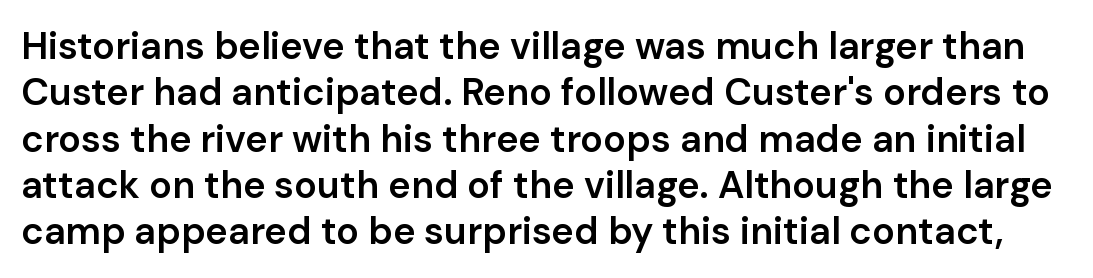
{"serif": "no", "italic": "no", "bold": "semi", "weight": "semibold", "width": "normal", "stroke_contrast": "low", "x_height": "medium", "monospaced": "no", "underline": "no", "line_spacing_ratio": 1.22, "letter_spacing": "normal", "letter_spacing_em": 0.0, "glyph_px": 38}
